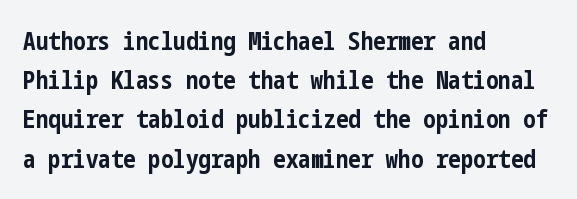
There is no visible air inserted between adjacent glyphs. This sample is left-justified, so line endings fall wherever the words run out. Normally led — the rows are evenly, conventionally spaced. The lettering holds an erect, upright posture throughout.
